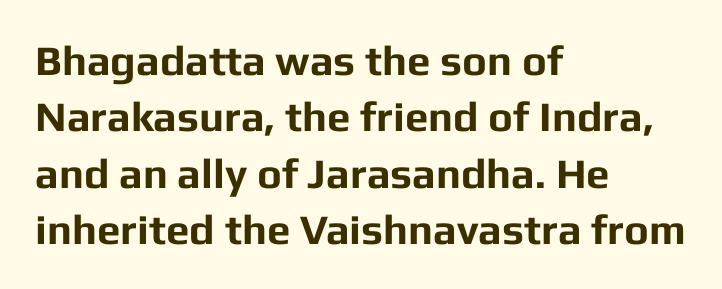
The designer left line spacing at the default. Emphasis by weight is at full strength: bold. The gap between lines stays unmarked. The characters display no serif detailing; their extremities are plain.
